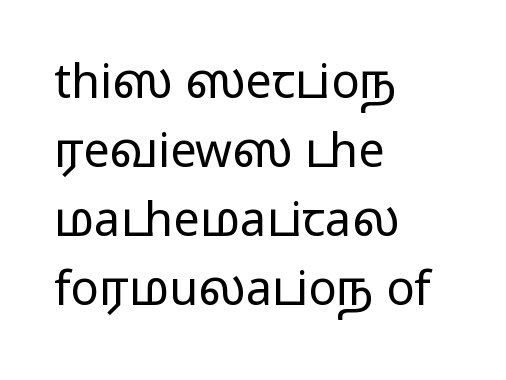
The image shows 47 px regular-weight, wide sans-serif type, upright; set left-aligned, normal line spacing (1.47x), normal letter spacing, not underlined; low stroke contrast and a medium x-height.
